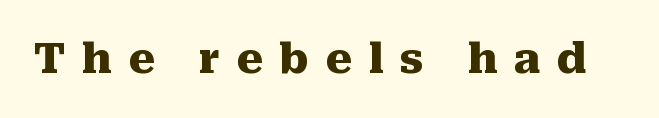
{"serif": "yes", "italic": "no", "bold": "yes", "weight": "heavy", "width": "normal", "stroke_contrast": "medium", "x_height": "medium", "monospaced": "no", "underline": "no", "letter_spacing": "wide", "letter_spacing_em": 0.39, "glyph_px": 42}
